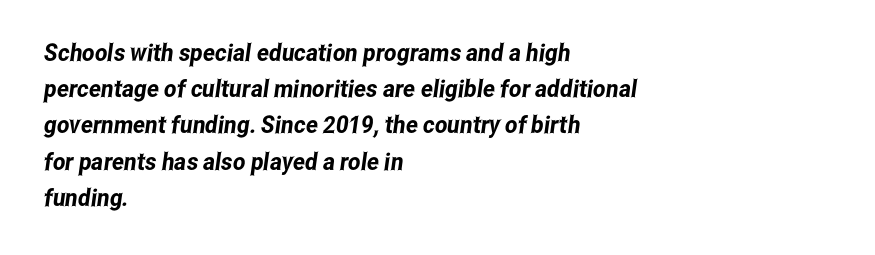
{"underline": "no", "align": "left", "line_spacing": "normal", "line_spacing_ratio": 1.51, "letter_spacing": "normal", "letter_spacing_em": 0.0, "glyph_px": 24}
